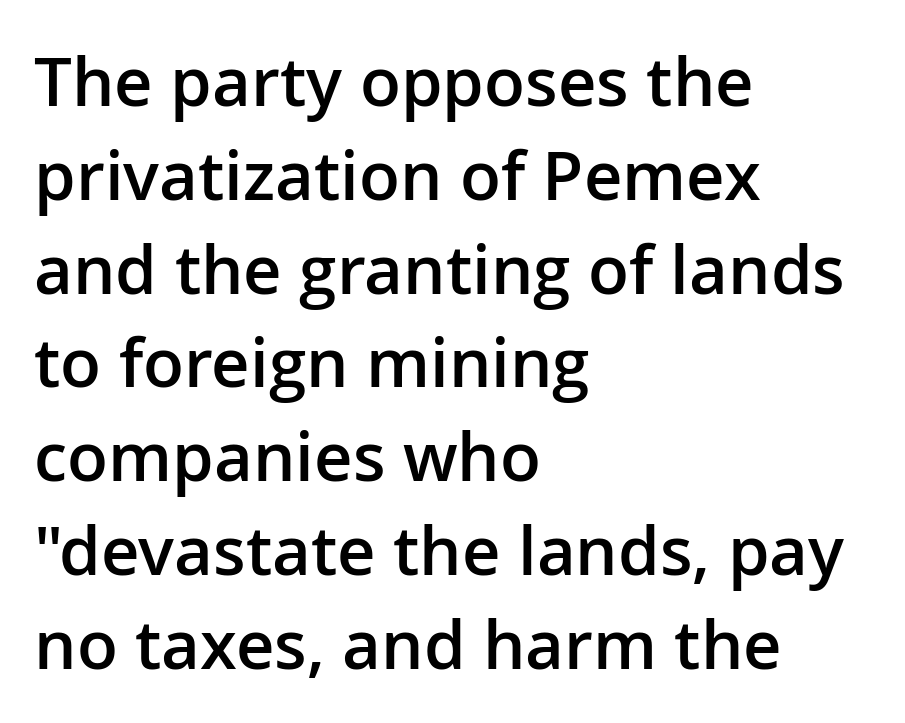
Q: Is the text bold? A: Semi-bold.
Q: Is the text italic (slanted)? A: No, it is upright.
Q: Is the typeface a serif or a sans-serif typeface? A: Sans-serif.
Q: Is the text underlined? A: No.
Q: How is the paragraph aligned? A: Left-aligned.
Q: Is the spacing between letters normal or unusually wide? A: Normal.
Q: Is the spacing between lines tight, normal or loose? A: Normal.
Q: Width (condensed, normal, or wide)? A: Normal.
Q: Stroke contrast? A: Low.
Q: x-height? A: Medium.
Q: Monospaced? A: No.
